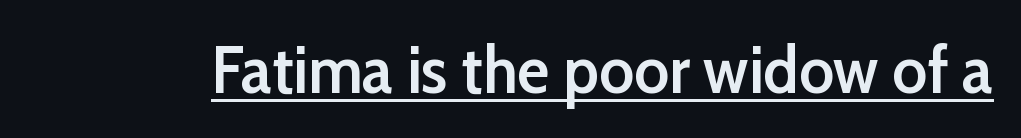
Q: Is the text bold? A: Semi-bold.
Q: Is the text italic (slanted)? A: No, it is upright.
Q: Is the typeface a serif or a sans-serif typeface? A: Sans-serif.
Q: Is the text underlined? A: Yes.
Q: Is the spacing between letters normal or unusually wide? A: Normal.
Q: Width (condensed, normal, or wide)? A: Normal.
Q: Stroke contrast? A: Low.
Q: x-height? A: Medium.
Q: Monospaced? A: No.
